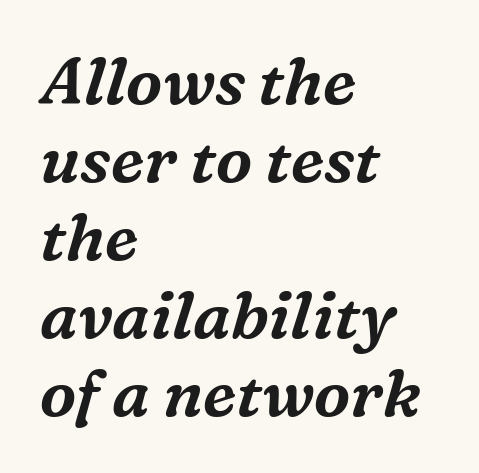
Is this a sans? No — the strokes have serifs. Letters rest on an invisible, unmarked baseline. Observe the ordinary spacing: letters are neighbours, not strangers. If you drew a ruler down the left edge, every line would touch it. Is this a fixed-width face? No — the glyphs have proportional, varying widths. Observe the lean: these are italic letterforms.
